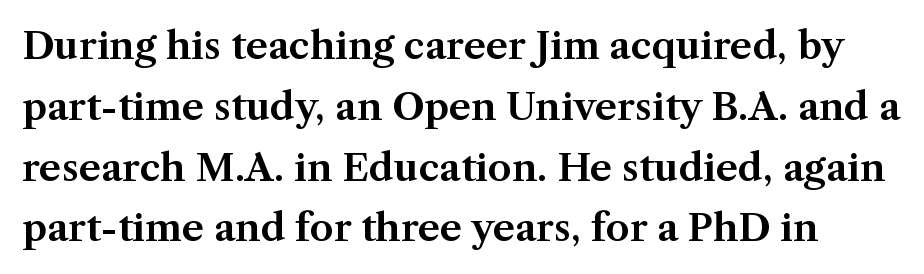
If you measured baseline to baseline, you'd find a middling distance. Characters follow at the spacing the type designer built in. Looks like regular typesetting: each glyph gets only the width it needs. The rendering shows small feet on the letterforms — a serif design.
